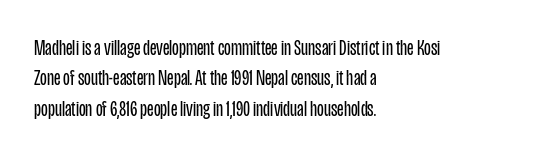
A quiet, ordinary-to-light weight characterises the typeface. The text block is weighted toward the left margin, trailing off unevenly rightward. This rendering leaves character spacing at its baseline value. Characters remain perfectly vertical along every line. The strip under each line holds only bare page.
